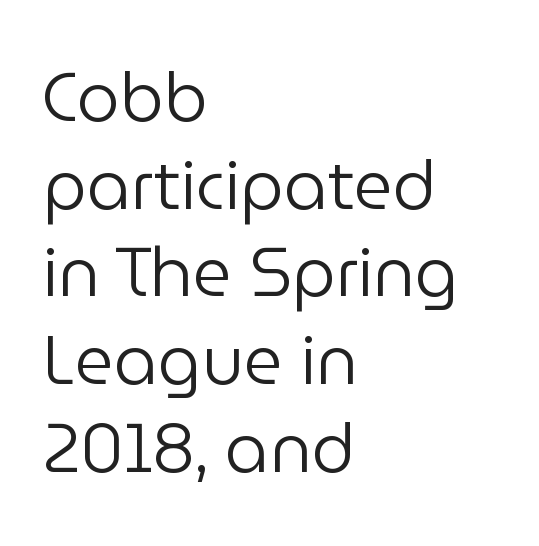
{"serif": "no", "italic": "no", "bold": "no", "weight": "regular", "width": "normal", "stroke_contrast": "low", "x_height": "medium", "monospaced": "no", "underline": "no", "align": "left", "line_spacing": "normal", "line_spacing_ratio": 1.29, "letter_spacing": "normal", "letter_spacing_em": 0.0, "glyph_px": 68}
